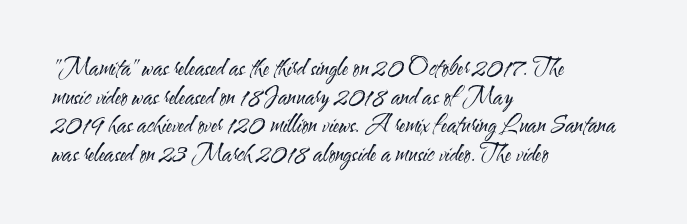
The image shows 23 px text type; set left-aligned, line spacing 1.24x, normal letter spacing, not underlined.
